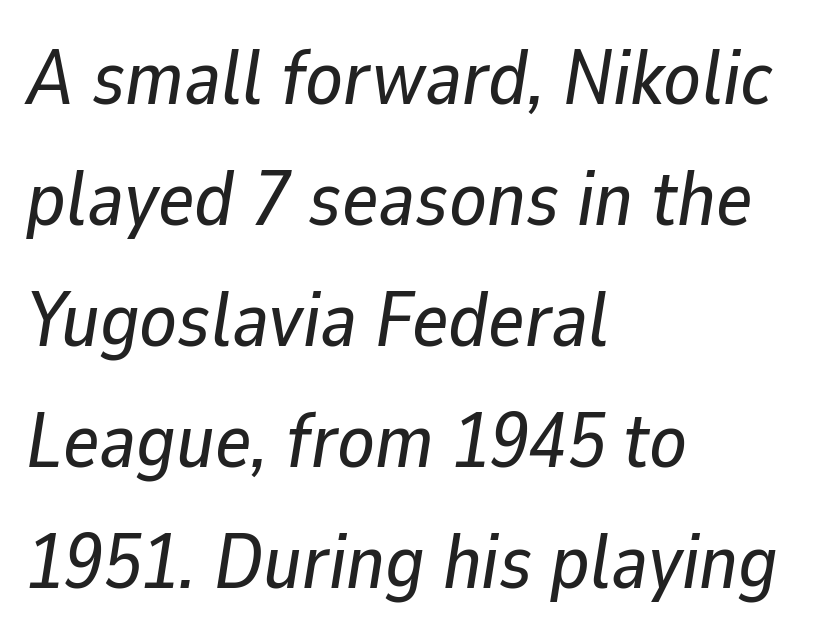
{"italic": "yes", "lean": "right", "slant_degrees": 9, "width": "normal", "stroke_contrast": "low", "x_height": "medium", "monospaced": "no", "underline": "no", "align": "left", "line_spacing": "normal", "line_spacing_ratio": 1.57, "letter_spacing": "normal", "letter_spacing_em": 0.0, "glyph_px": 77}
